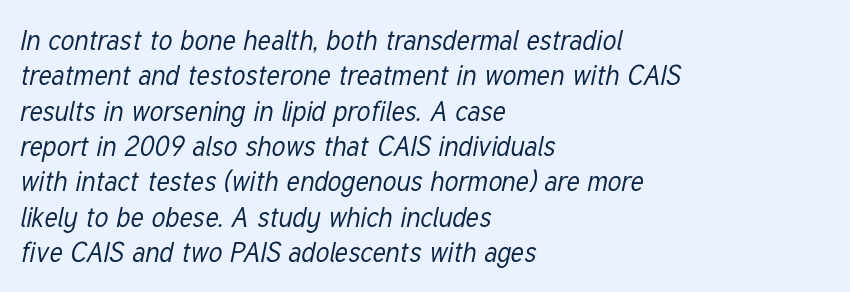
The image shows 27 px text type, italic (leaning right); set left-aligned, normal line spacing (1.31x), normal letter spacing, not underlined.
